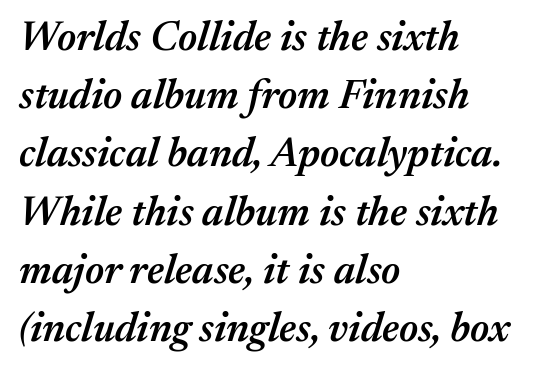
Notice how the stems are inclined rather than vertical — that's the hallmark of italics. Casual observation: everything's shoved over to the left. The letters advance in unequal steps, a hallmark of proportional type. A normal amount of white space separates one row of letters from the next. Spacing between characters is what you'd get straight out of the box.
